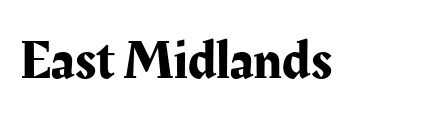
A typesetter would call this proportional, since set widths differ per character. The line texture is even and compact thanks to regular tracking. Does the lettering tilt? It doesn't — this is upright. The baseline area is clear. The type family on display is of the serif kind.
